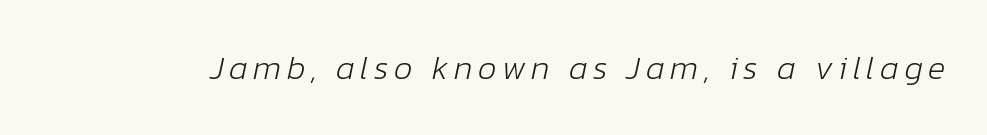
Q: Is the text bold? A: No.
Q: Is the text italic (slanted)? A: Yes, it leans right by about 12 degrees.
Q: Is the text underlined? A: No.
Q: Width (condensed, normal, or wide)? A: Normal.
Q: Stroke contrast? A: Low.
Q: x-height? A: Medium.
Q: Monospaced? A: No.
